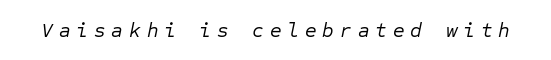
Underline: absent. The lettering tilts uniformly, giving the passage an italic look. These lines have a slow, spaced-out rhythm from letter to letter. The strokes carry an ordinary text weight at most.
